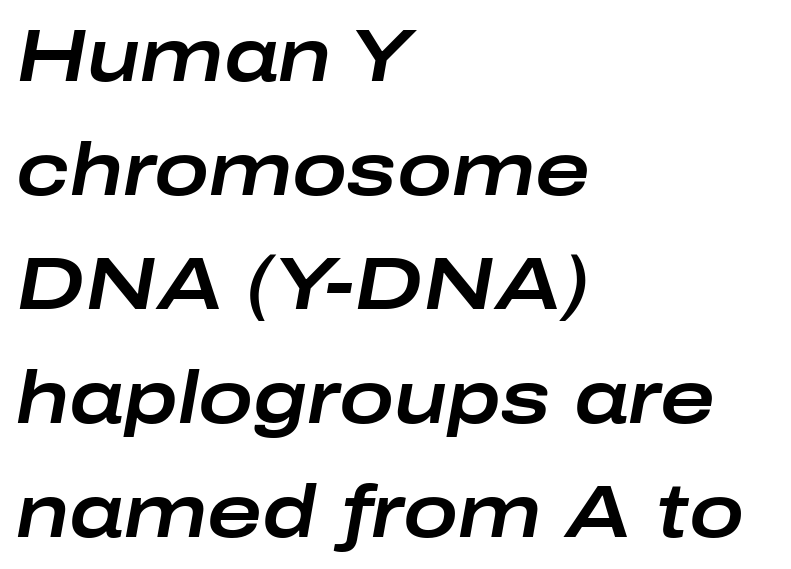
{"italic": "yes", "lean": "right", "slant_degrees": 10, "width": "wide", "stroke_contrast": "low", "x_height": "medium", "monospaced": "no", "underline": "no", "align": "left", "line_spacing": "normal", "line_spacing_ratio": 1.54, "letter_spacing": "normal", "letter_spacing_em": 0.0, "glyph_px": 74}
